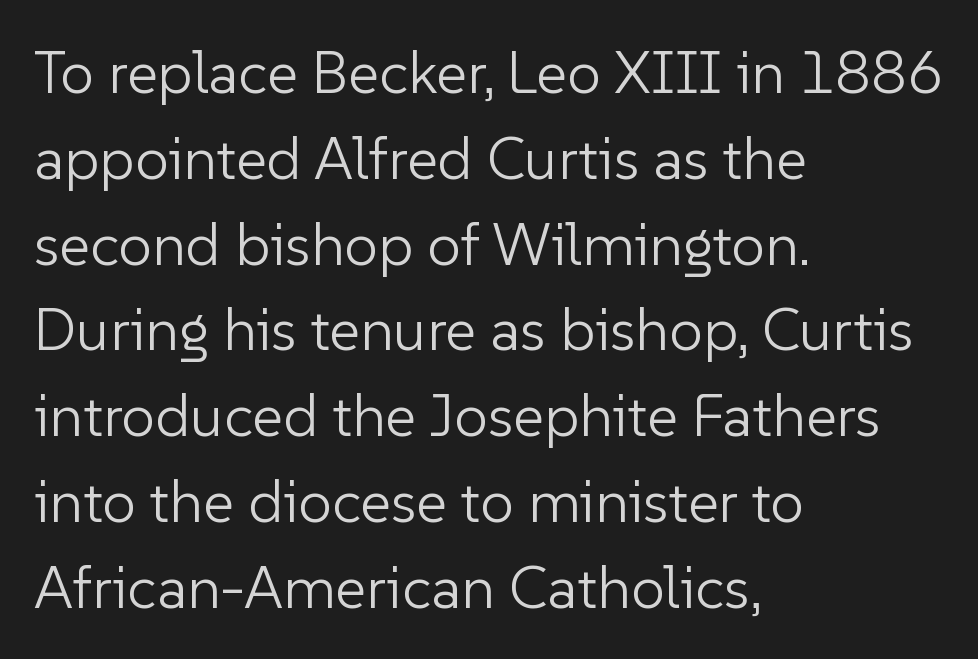
Q: Is the text bold? A: No.
Q: Is the text italic (slanted)? A: No, it is upright.
Q: Is the typeface a serif or a sans-serif typeface? A: Sans-serif.
Q: Is the text underlined? A: No.
Q: How is the paragraph aligned? A: Left-aligned.
Q: Is the spacing between letters normal or unusually wide? A: Normal.
Q: Is the spacing between lines tight, normal or loose? A: Normal.
Q: Width (condensed, normal, or wide)? A: Normal.
Q: Stroke contrast? A: Low.
Q: x-height? A: Medium.
Q: Monospaced? A: No.
